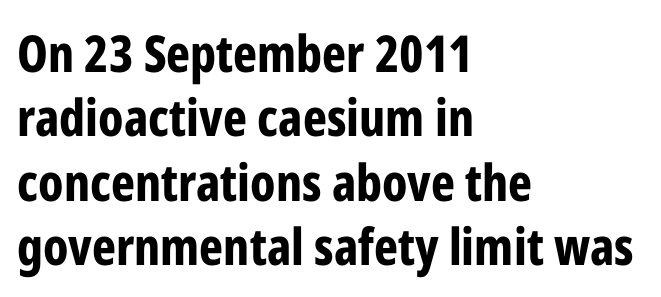
Note: no serifs on the glyphs. Type without underlining. If you drew a ruler down the left edge, every line would touch it. Evenly set lines give the paragraph a standard silhouette.
